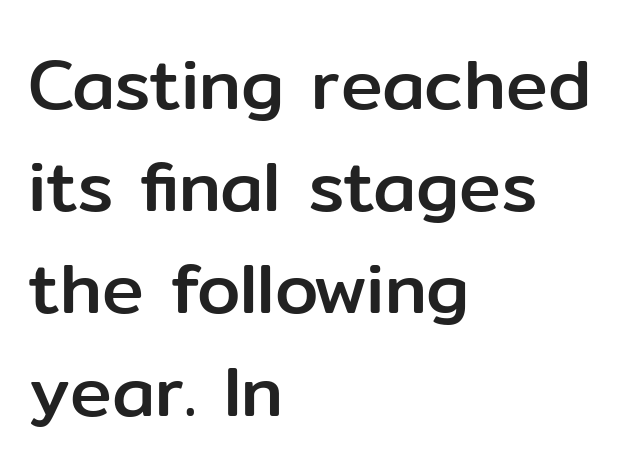
The letterforms sit shoulder to shoulder at normal distance. A typesetter would call this proportional, since set widths differ per character. The paragraph has a hard left edge and a soft right edge. A typesetter would call this leading conventional body-copy spacing. These lines are composed in type without serifs.
